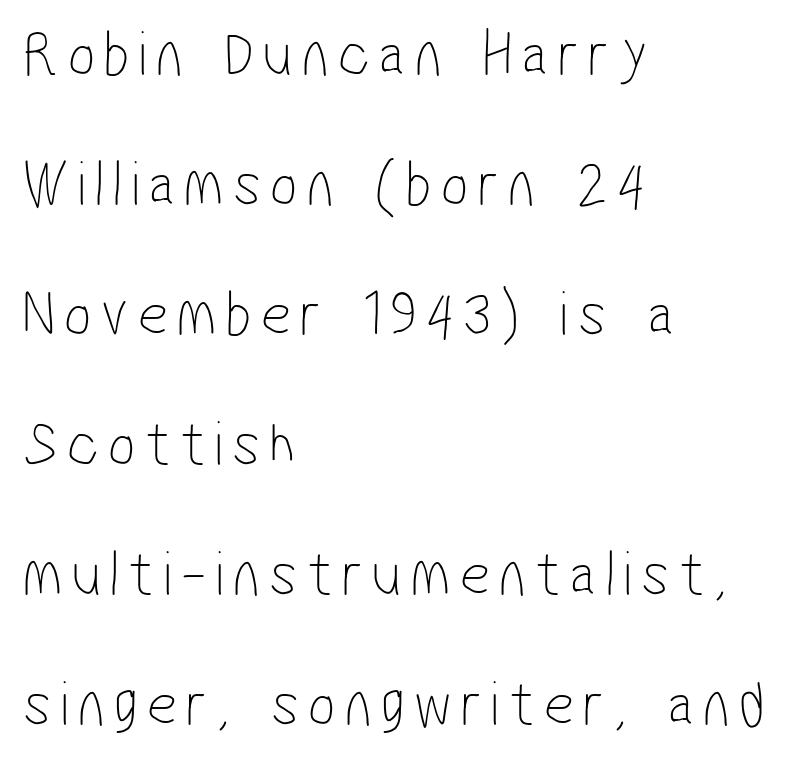
The image shows 65 px thin, condensed sans-serif type; set left-aligned, loose line spacing (2.0x), not underlined; low stroke contrast and a medium x-height.
